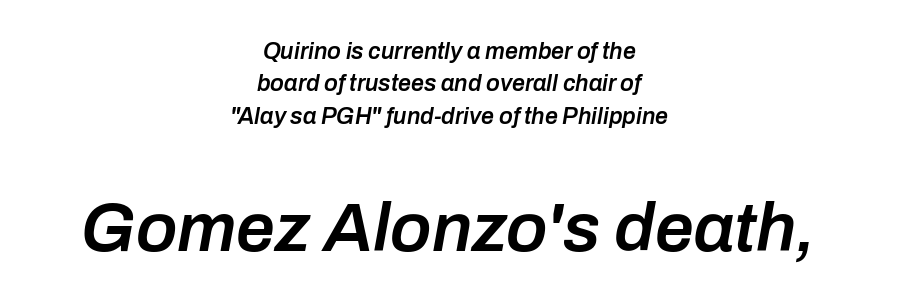
Q: Is the text bold? A: Semi-bold.
Q: Is the text italic (slanted)? A: Yes, it leans right by about 10 degrees.
Q: Is the text underlined? A: No.
Q: How is the paragraph aligned? A: Centered.
Q: Is the spacing between letters normal or unusually wide? A: Normal.
Q: Is the spacing between lines tight, normal or loose? A: Normal.
Q: Which block of text is set in a larger size, the first (top) or the second (bottom)? A: The second (bottom) one.
Q: Width (condensed, normal, or wide)? A: Normal.
Q: Stroke contrast? A: Low.
Q: x-height? A: Medium.
Q: Monospaced? A: No.
